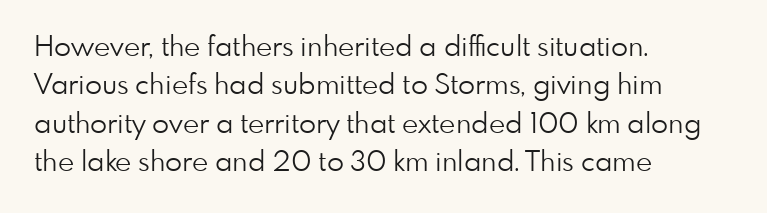
Q: Is the text bold? A: No.
Q: Is the text italic (slanted)? A: No, it is upright.
Q: Is the typeface a serif or a sans-serif typeface? A: Sans-serif.
Q: Is the text underlined? A: No.
Q: How is the paragraph aligned? A: Left-aligned.
Q: Is the spacing between letters normal or unusually wide? A: Normal.
Q: Is the spacing between lines tight, normal or loose? A: Normal.
Q: Width (condensed, normal, or wide)? A: Normal.
Q: Stroke contrast? A: Low.
Q: x-height? A: Small.
Q: Monospaced? A: No.
